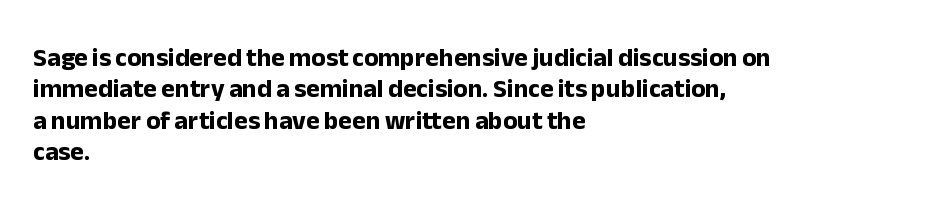
Q: Is the text bold? A: Yes.
Q: Is the text italic (slanted)? A: No, it is upright.
Q: Is the text underlined? A: No.
Q: How is the paragraph aligned? A: Left-aligned.
Q: Is the spacing between letters normal or unusually wide? A: Normal.
